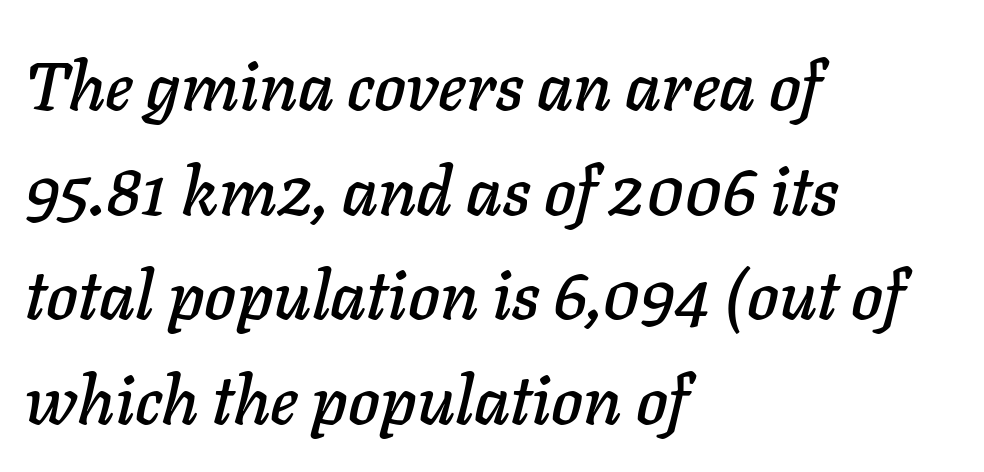
The image shows 68 px text type, italic (leaning right); set left-aligned, normal line spacing (1.54x), normal letter spacing, not underlined; low stroke contrast and a medium x-height.
